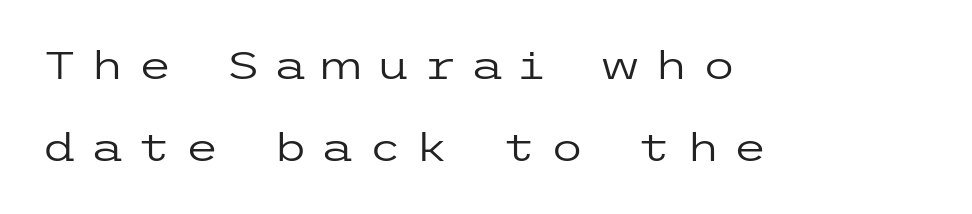
The image shows 39 px regular-weight, wide sans-serif type, upright; set left-aligned, loose line spacing (2.11x), unusually wide letter spacing (+0.34 em), not underlined; low stroke contrast and a medium x-height.
